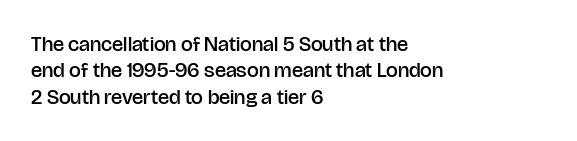
Its strokes are somewhat broadened, the hallmark of semibold type. Notice how descenders clear the ascenders below comfortably — that's standard leading. The letters stand straight up with perfectly vertical stems. Compared with a centered layout, this one pins lines to the left instead.
